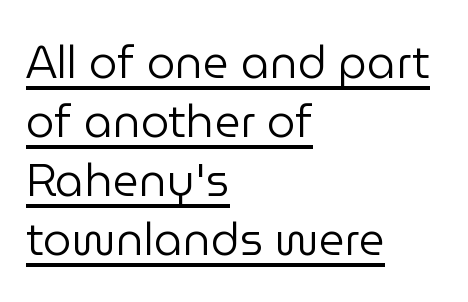
The passage shown is underscored from start to finish. Observe the ordinary spacing: letters are neighbours, not strangers. Whoever set this chose a conventional vertical rhythm. Style check: upright. A typesetter would call this proportional, since set widths differ per character.
